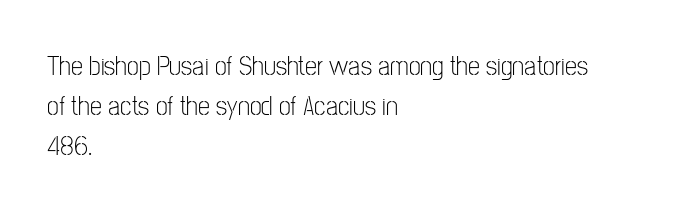
The image shows 27 px text type, upright; set left-aligned, normal line spacing (1.48x), normal letter spacing, not underlined.
